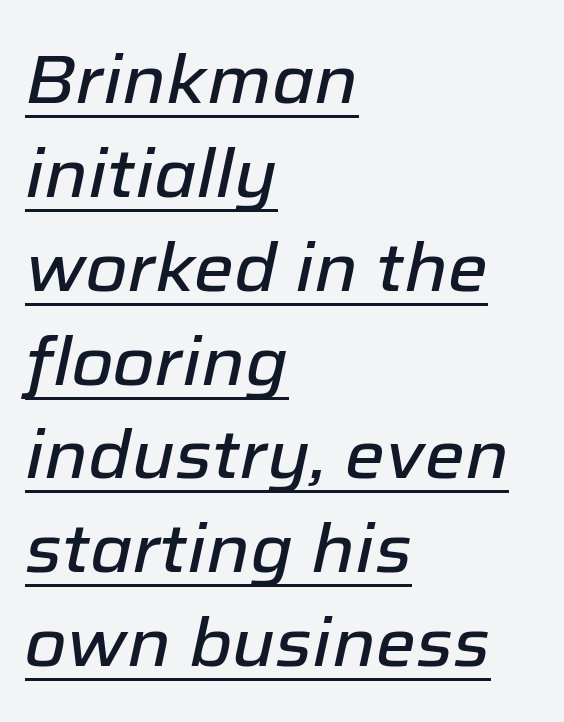
A typesetter would mark this as italic. This sample is left-justified, so line endings fall wherever the words run out. The face used here is proportionally spaced, like ordinary book or web type. Honestly, the underline is the first thing you notice here. A typesetter would call this zero additional tracking.
